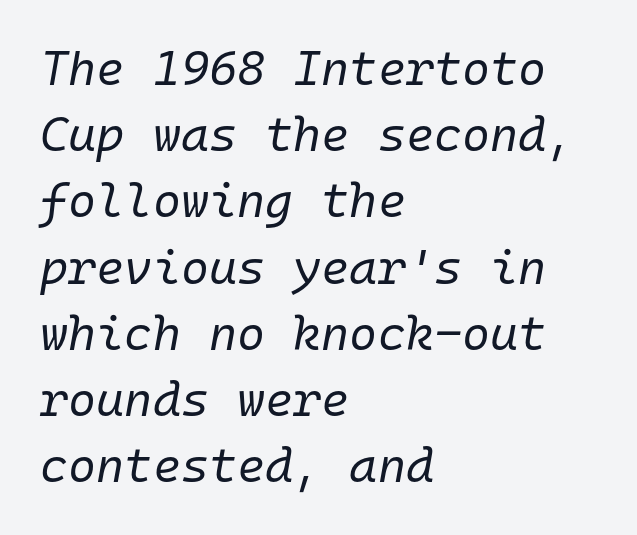
Q: Is the text bold? A: No.
Q: Is the text italic (slanted)? A: Yes, it leans right by about 10 degrees.
Q: Is the text underlined? A: No.
Q: How is the paragraph aligned? A: Left-aligned.
Q: Is the spacing between letters normal or unusually wide? A: Normal.
Q: Is the spacing between lines tight, normal or loose? A: Normal.
Q: Width (condensed, normal, or wide)? A: Normal.
Q: Stroke contrast? A: Low.
Q: x-height? A: Medium.
Q: Monospaced? A: Yes.
